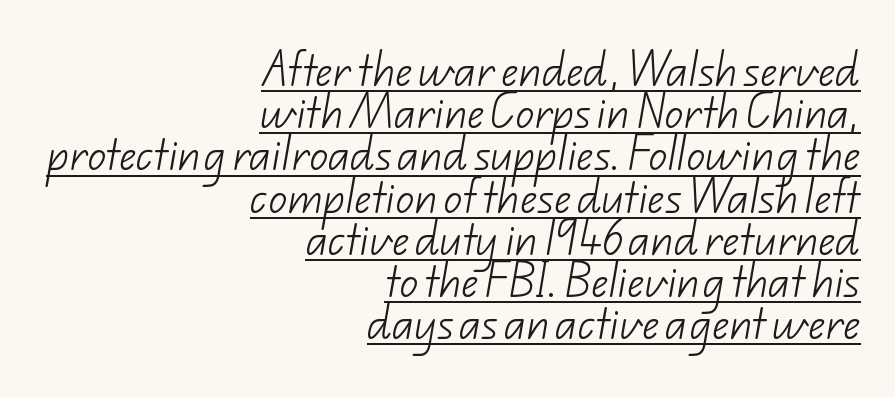
{"serif": "no", "bold": "no", "weight": "light", "width": "normal", "stroke_contrast": "low", "x_height": "small", "monospaced": "no", "underline": "yes", "align": "right", "line_spacing": "tight", "line_spacing_ratio": 1.14, "letter_spacing": "normal", "letter_spacing_em": 0.0, "glyph_px": 37}
